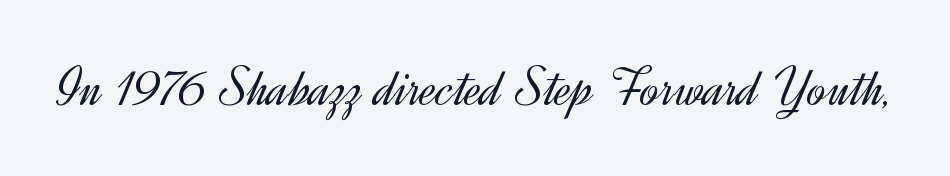
The image shows 57 px light sans-serif type; set normal letter spacing, not underlined; a small x-height.
